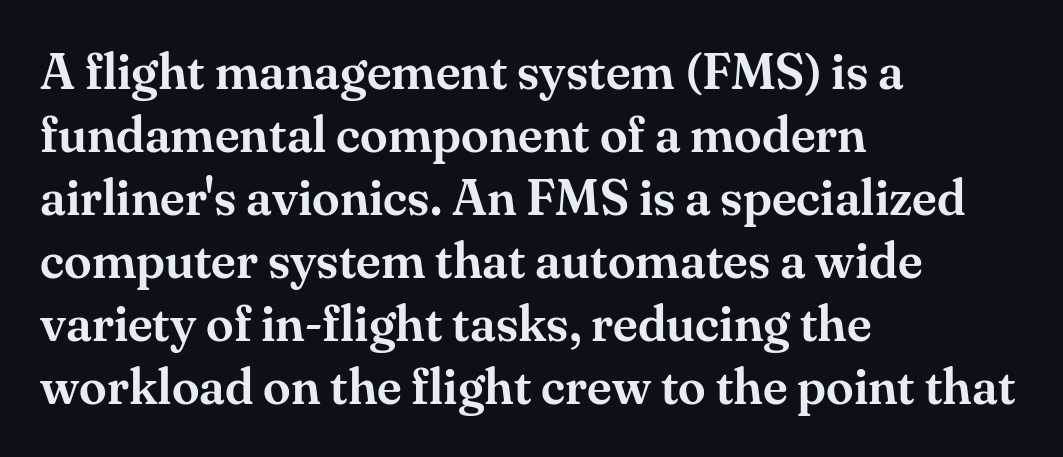
Teacher's note: observe the even left margin — that is flush-left alignment. Summary of vertical rhythm: regular, with standard interline spacing. If you drew a line through each stem, it would be perfectly vertical. Note the varied advance widths — an 'i' is clearly narrower than an 'm'. Honestly, the letter spacing is just normal — you wouldn't notice it.
